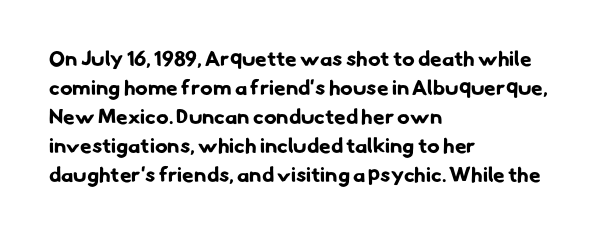
A clean baseline with only descenders dipping below it. The sample has been set heavy, in full bold. Evenly set lines give the paragraph a standard silhouette. This rendering leaves character spacing at its baseline value. Notice how the passage keeps a crisp vertical edge on the left only.
